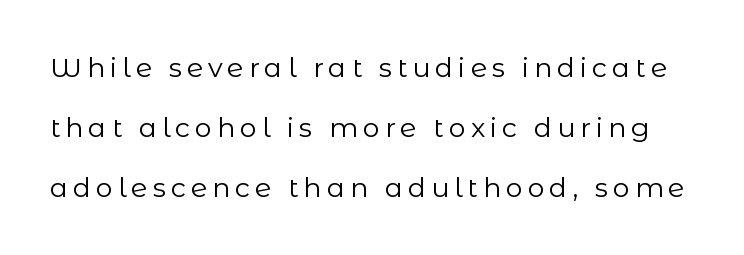
Interline gaps are noticeably wide in this sample. Bold? No — there's no thickening of the strokes. Rule under the text: the space is simply empty. This is the regular roman posture of the typeface.
